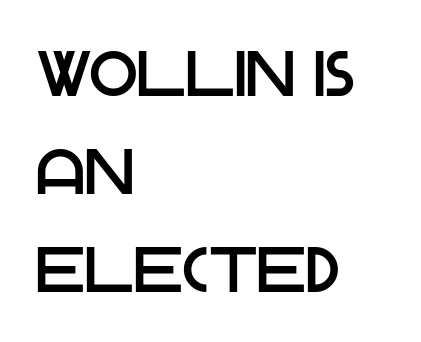
The image shows 64 px sans-serif type, upright; set left-aligned, normal line spacing (1.53x), normal letter spacing, not underlined; low stroke contrast and a large x-height.
